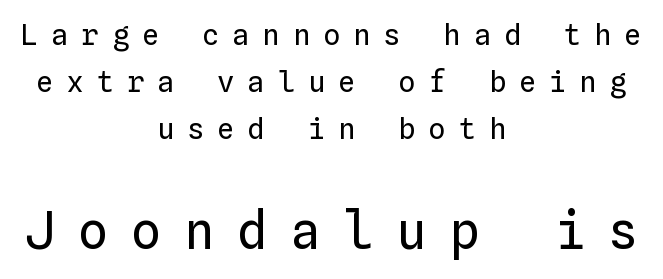
The image shows 51 px regular-weight type, upright, monospaced; set centered, normal line spacing (1.62x), unusually wide letter spacing (+0.44 em), not underlined; the second (bottom) block is 1.76x larger; low stroke contrast and a medium x-height.
